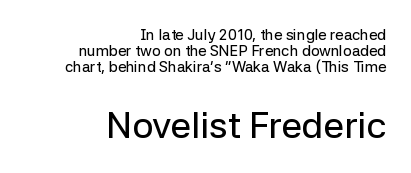
The image shows 37 px sans-serif type, upright; set right-aligned, tight line spacing (1.06x), normal letter spacing, not underlined; the second (bottom) block is 2.47x larger; low stroke contrast and a medium x-height.
